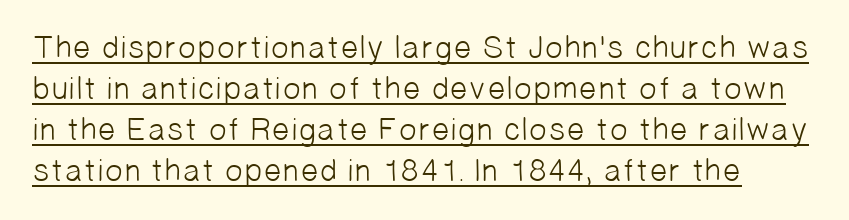
Q: Is the text bold? A: No.
Q: Is the typeface a serif or a sans-serif typeface? A: Sans-serif.
Q: Is the text underlined? A: Yes.
Q: Is the spacing between letters normal or unusually wide? A: Normal.
Q: Is the spacing between lines tight, normal or loose? A: Normal.
Q: Width (condensed, normal, or wide)? A: Normal.
Q: Stroke contrast? A: Low.
Q: x-height? A: Medium.
Q: Monospaced? A: No.
